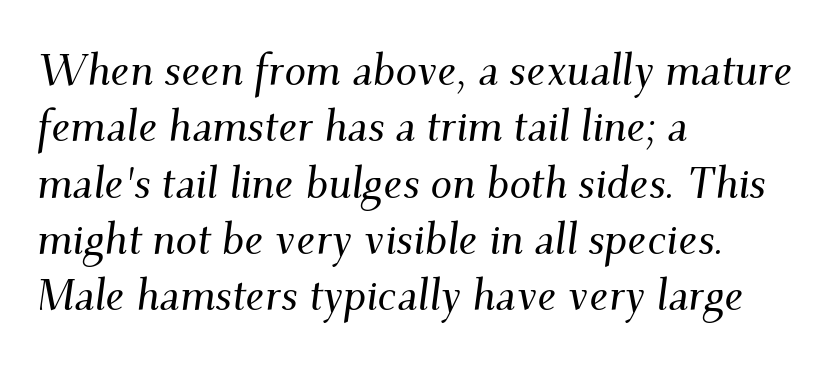
Q: Is the text italic (slanted)? A: Yes, it leans right by about 9 degrees.
Q: Is the typeface a serif or a sans-serif typeface? A: Serif.
Q: Is the text underlined? A: No.
Q: How is the paragraph aligned? A: Left-aligned.
Q: Is the spacing between letters normal or unusually wide? A: Normal.
Q: Is the spacing between lines tight, normal or loose? A: Normal.
Q: Width (condensed, normal, or wide)? A: Normal.
Q: Stroke contrast? A: Medium.
Q: x-height? A: Small.
Q: Monospaced? A: No.
